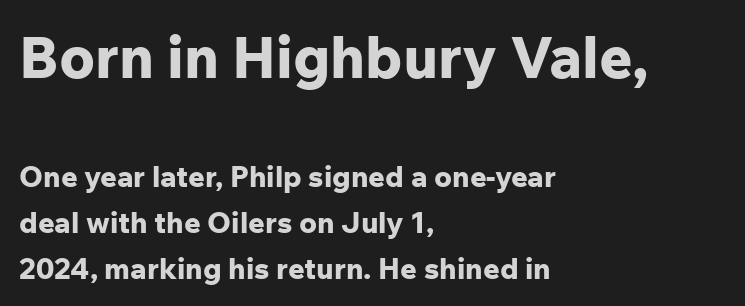
The image shows 58 px bold sans-serif type, upright; set left-aligned, normal line spacing (1.58x), normal letter spacing, not underlined; the first (top) block is 2.0x larger; low stroke contrast and a medium x-height.
